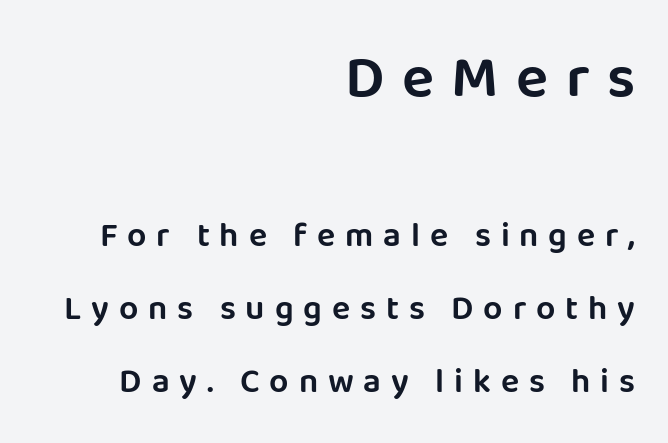
Q: Is the text italic (slanted)? A: No, it is upright.
Q: Is the typeface a serif or a sans-serif typeface? A: Sans-serif.
Q: Is the text underlined? A: No.
Q: How is the paragraph aligned? A: Right-aligned.
Q: Is the spacing between letters normal or unusually wide? A: Unusually wide.
Q: Is the spacing between lines tight, normal or loose? A: Loose.
Q: Which block of text is set in a larger size, the first (top) or the second (bottom)? A: The first (top) one.
Q: Width (condensed, normal, or wide)? A: Normal.
Q: Stroke contrast? A: Low.
Q: x-height? A: Large.
Q: Monospaced? A: No.
